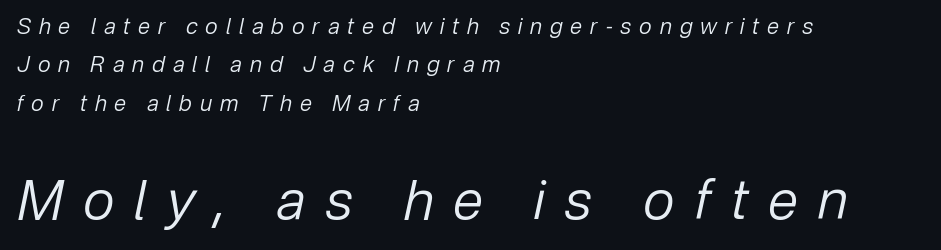
{"italic": "yes", "lean": "right", "slant_degrees": 12, "bold": "no", "weight": "regular", "width": "normal", "stroke_contrast": "low", "x_height": "medium", "monospaced": "no", "underline": "no", "align": "left", "line_spacing_ratio": 1.75, "letter_spacing": "wide", "letter_spacing_em": 0.36, "larger_block": "second", "size_ratio": 2.5, "glyph_px": 55}
